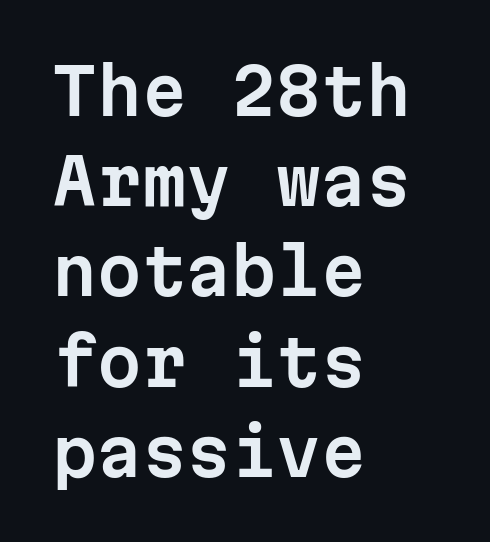
{"serif": "no", "italic": "no", "width": "normal", "stroke_contrast": "low", "x_height": "medium", "monospaced": "yes", "underline": "no", "align": "left", "line_spacing": "normal", "line_spacing_ratio": 1.41, "letter_spacing": "normal", "letter_spacing_em": 0.0, "glyph_px": 64}
